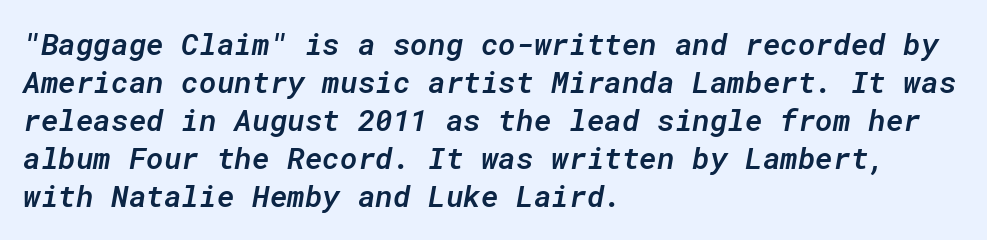
The image shows 30 px semibold type, italic (leaning right), monospaced; set left-aligned, normal line spacing (1.27x), normal letter spacing, not underlined; low stroke contrast and a medium x-height.
